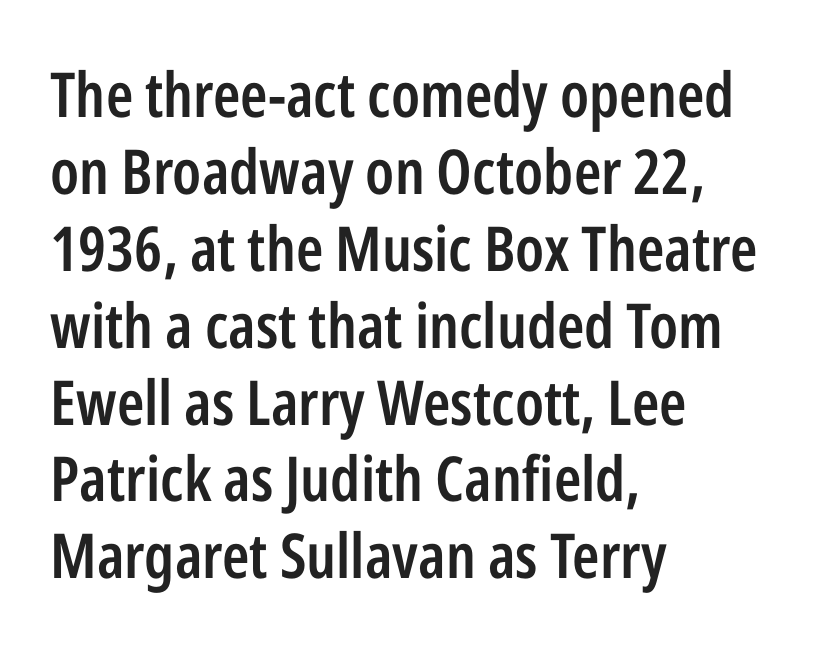
The typesetter chose a ragged-right arrangement here. No extra tracking has been applied to these lines. I'd call this a sans setting — the letters go barefoot. The zone under the glyphs is completely vacant.
